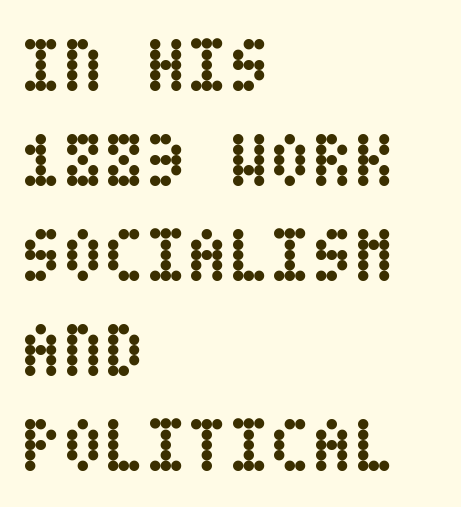
Q: Is the text bold? A: Yes.
Q: Is the text italic (slanted)? A: No, it is upright.
Q: Is the text underlined? A: No.
Q: How is the paragraph aligned? A: Left-aligned.
Q: Is the spacing between letters normal or unusually wide? A: Normal.
Q: Is the spacing between lines tight, normal or loose? A: Normal.
Q: Width (condensed, normal, or wide)? A: Condensed.
Q: Stroke contrast? A: Low.
Q: x-height? A: Large.
